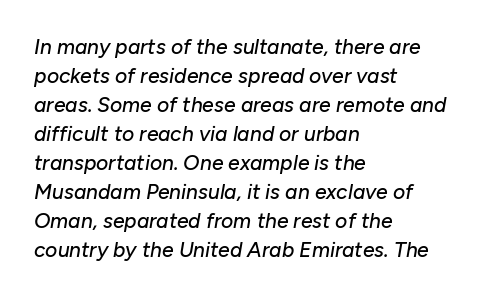
The image shows 21 px text type, italic (leaning right); set left-aligned, normal line spacing (1.38x), normal letter spacing, not underlined.
